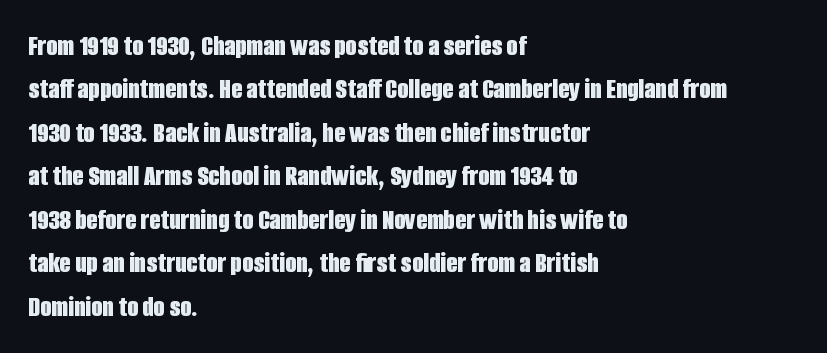
{"serif": "no", "italic": "no", "bold": "yes", "weight": "bold", "width": "condensed", "stroke_contrast": "low", "x_height": "large", "monospaced": "no", "underline": "no", "align": "left", "line_spacing": "normal", "line_spacing_ratio": 1.5, "letter_spacing": "normal", "letter_spacing_em": 0.0, "glyph_px": 29}
